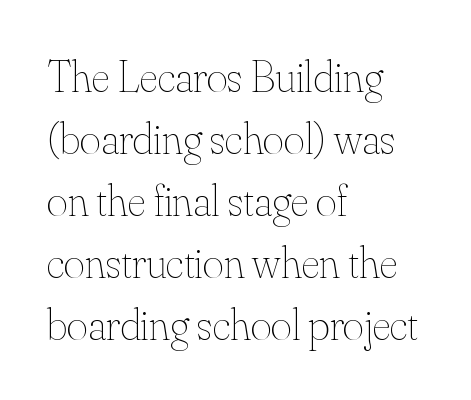
Q: Is the text bold? A: No.
Q: Is the text italic (slanted)? A: No, it is upright.
Q: Is the text underlined? A: No.
Q: How is the paragraph aligned? A: Left-aligned.
Q: Is the spacing between letters normal or unusually wide? A: Normal.
Q: Is the spacing between lines tight, normal or loose? A: Normal.
Q: Width (condensed, normal, or wide)? A: Normal.
Q: Stroke contrast? A: Medium.
Q: x-height? A: Small.
Q: Monospaced? A: No.
